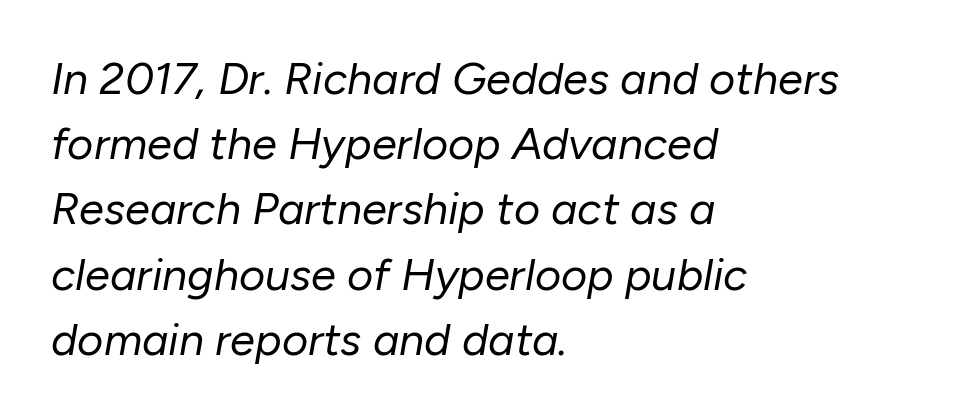
The image shows 45 px regular-weight type, italic (leaning right); set left-aligned, normal line spacing (1.45x), normal letter spacing, not underlined; low stroke contrast and a medium x-height.
